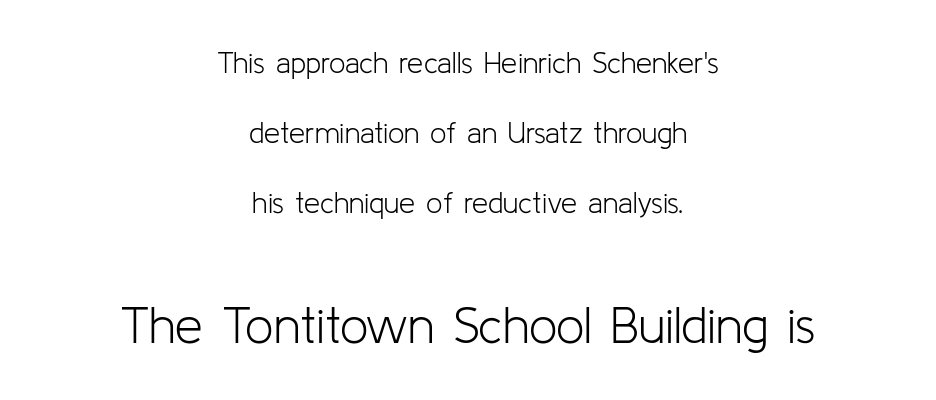
The image shows 50 px light sans-serif type, upright; set centered, loose line spacing (2.41x), normal letter spacing, not underlined; the second (bottom) block is 1.72x larger; low stroke contrast and a medium x-height.
